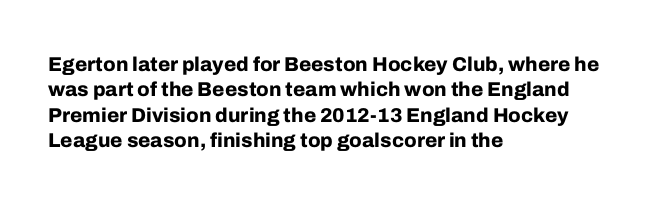
{"italic": "no", "bold": "yes", "underline": "no", "align": "left", "line_spacing": "normal", "line_spacing_ratio": 1.27, "letter_spacing": "normal", "letter_spacing_em": 0.0, "glyph_px": 20}
